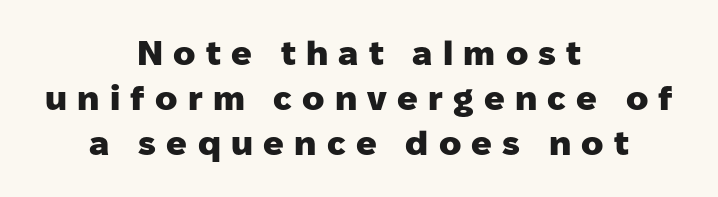
This rendering uses center alignment, leaving both contours irregular but symmetric. Vertical spacing — default. Looks like regular typesetting: each glyph gets only the width it needs. The letters are spread apart with noticeably loose tracking. The string is rendered with underlining switched off.
